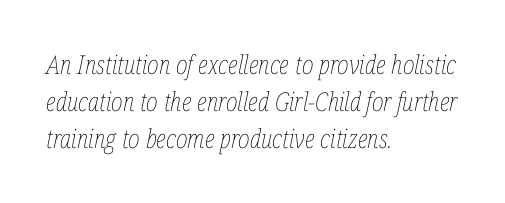
Stems and bowls with no extra thickness — not bold. Check the space under the baseline: it is left empty. Characters are canted at an angle relative to the baseline's perpendicular. Students, observe: this is what conventionally led text looks like. The rendering keeps characters at their native spacing. The passage is arranged the way most books set body copy — flush left.
